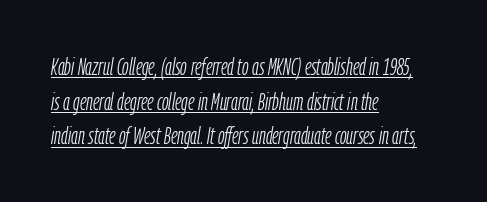
{"italic": "yes", "lean": "right", "slant_degrees": 9, "bold": "no", "underline": "yes", "align": "left", "line_spacing": "normal", "line_spacing_ratio": 1.44, "letter_spacing": "normal", "letter_spacing_em": 0.0, "glyph_px": 24}
